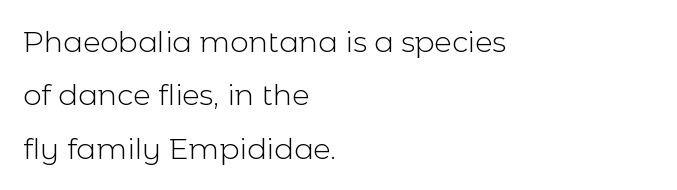
{"serif": "no", "italic": "no", "bold": "no", "weight": "light", "width": "normal", "x_height": "medium", "monospaced": "no", "underline": "no", "align": "left", "line_spacing_ratio": 1.84, "letter_spacing": "normal", "letter_spacing_em": 0.0, "glyph_px": 29}
